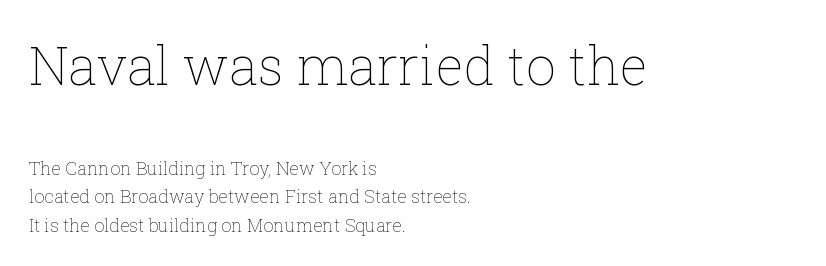
The image shows 53 px thin type, upright; set left-aligned, normal line spacing (1.59x), normal letter spacing, not underlined; the first (top) block is 2.94x larger; low stroke contrast and a medium x-height.
